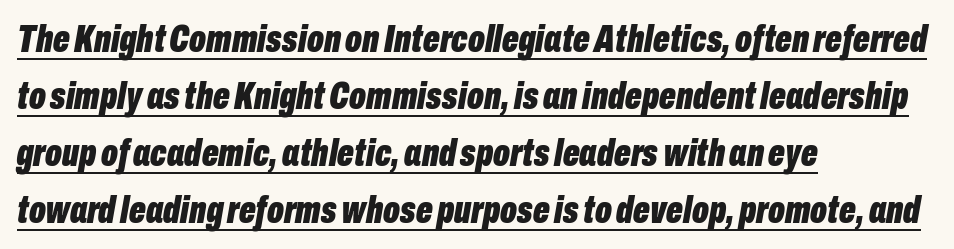
{"italic": "yes", "lean": "right", "slant_degrees": 10, "bold": "yes", "weight": "bold", "width": "condensed", "stroke_contrast": "low", "x_height": "medium", "monospaced": "no", "underline": "yes", "align": "left", "line_spacing": "normal", "line_spacing_ratio": 1.46, "letter_spacing": "normal", "letter_spacing_em": 0.0, "glyph_px": 39}
